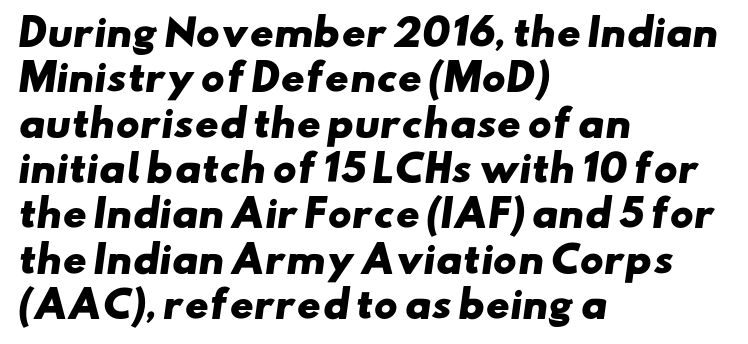
{"serif": "no", "bold": "yes", "weight": "heavy", "width": "wide", "stroke_contrast": "low", "x_height": "small", "monospaced": "no", "underline": "no", "align": "left", "line_spacing": "normal", "line_spacing_ratio": 1.26, "letter_spacing": "normal", "letter_spacing_em": 0.0, "glyph_px": 36}
